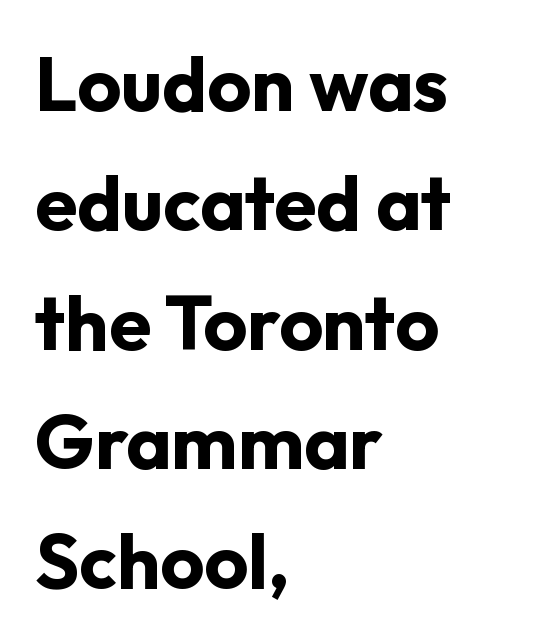
Q: Is the text bold? A: Yes.
Q: Is the text italic (slanted)? A: No, it is upright.
Q: Is the typeface a serif or a sans-serif typeface? A: Sans-serif.
Q: Is the text underlined? A: No.
Q: How is the paragraph aligned? A: Left-aligned.
Q: Is the spacing between letters normal or unusually wide? A: Normal.
Q: Is the spacing between lines tight, normal or loose? A: Normal.
Q: Width (condensed, normal, or wide)? A: Normal.
Q: Stroke contrast? A: Low.
Q: x-height? A: Medium.
Q: Monospaced? A: No.
